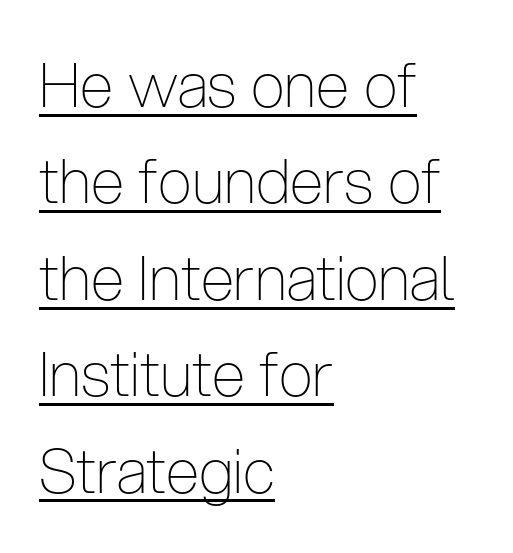
The image shows 61 px thin, condensed sans-serif type, upright; set left-aligned, normal line spacing (1.58x), normal letter spacing, underlined; low stroke contrast and a medium x-height.
